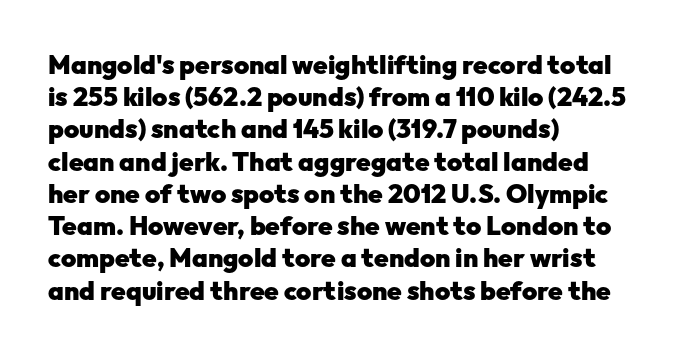
Descenders hang freely into open space. Rendered with straight, roman letterforms. The strokes are fattened all the way to bold. This rendering uses left alignment, leaving the right contour irregular.
